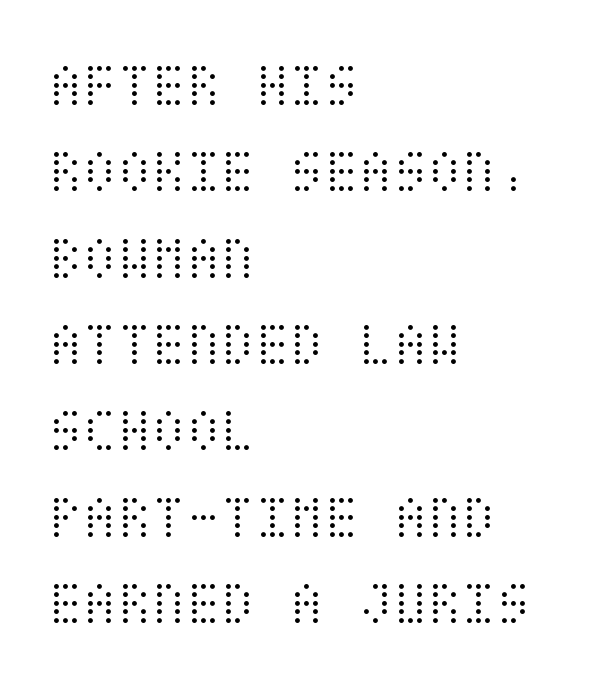
{"italic": "no", "bold": "no", "weight": "light", "width": "condensed", "stroke_contrast": "medium", "x_height": "large", "underline": "no", "align": "left", "line_spacing": "normal", "line_spacing_ratio": 1.37, "letter_spacing": "normal", "letter_spacing_em": 0.0, "glyph_px": 63}
